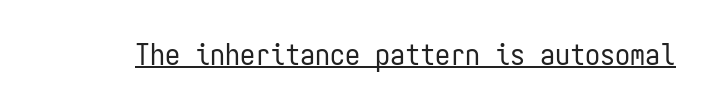
The lettering is marked with a stroke running underneath it. There is no visible air inserted between adjacent glyphs. Check where the strokes stop: nothing finishes them off — pure sans. This sample uses an upright cut, with every glyph sitting square on the baseline.
